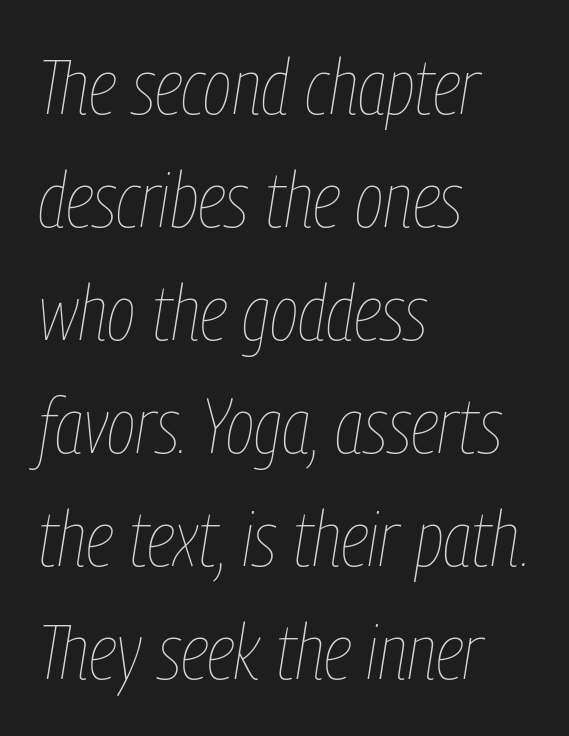
The image shows 78 px thin, condensed type, italic (leaning right); set left-aligned, normal line spacing (1.45x), normal letter spacing, not underlined; low stroke contrast and a medium x-height.
